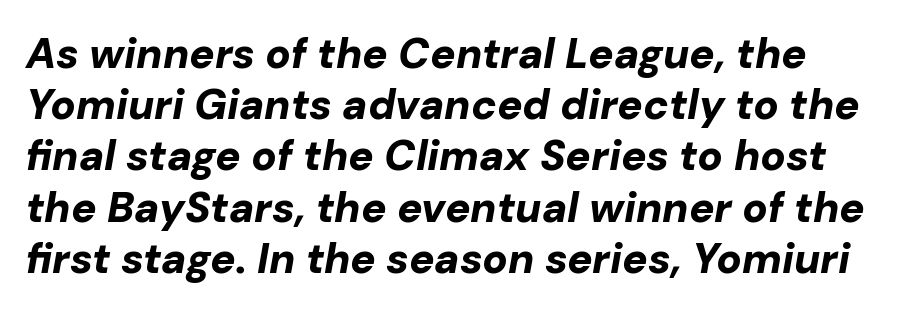
Quick note: italic. Glance below the letters and you will spot only blank space. Glyph-to-glyph distance matches everyday printed text. Varying glyph widths throughout — classic text-font behaviour. A dark, heavy texture on the line: the type is bold.
